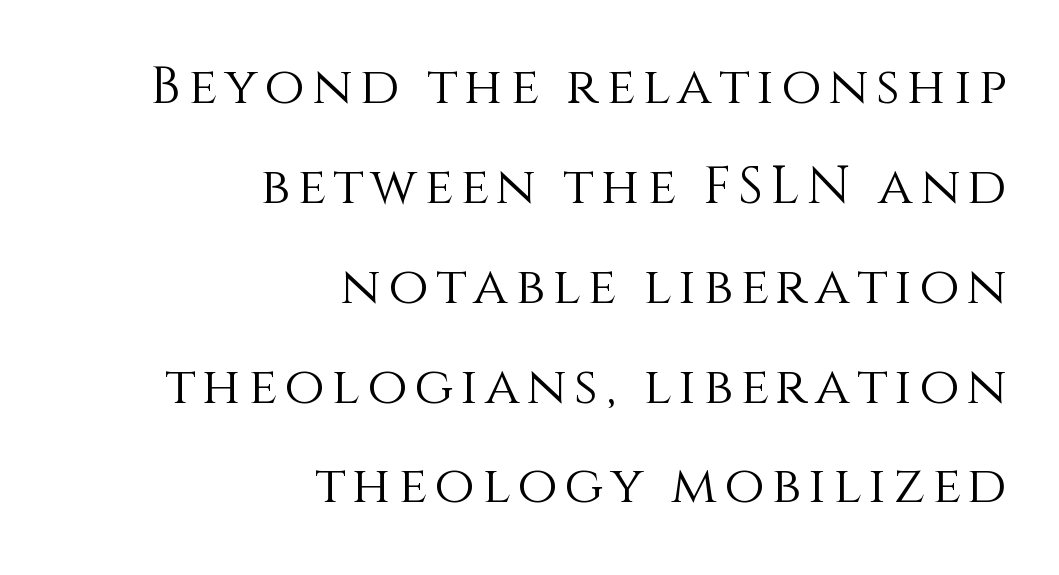
The image shows 52 px light type, upright; set right-aligned, loose line spacing (1.92x), not underlined; a large x-height.
